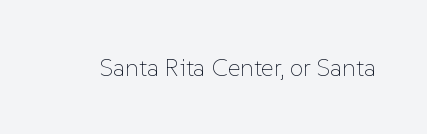
{"italic": "no", "bold": "no", "underline": "no", "letter_spacing": "normal", "letter_spacing_em": 0.0, "glyph_px": 25}
